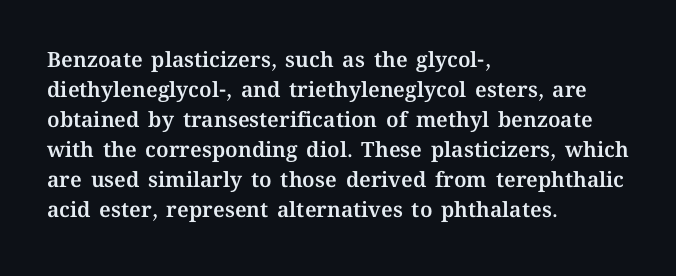
The gaps between neighbouring characters are ordinary and unremarkable. This rendering uses left alignment, leaving the right contour irregular. Horizontal bands of white between lines are of average thickness. The strip under each line holds only bare page. It's the straight-up-and-down kind of type.
